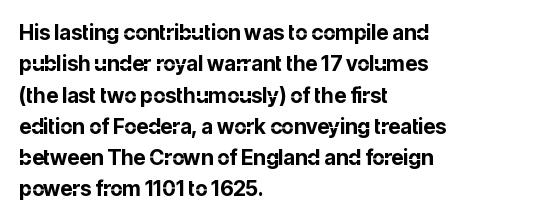
{"italic": "no", "bold": "yes", "underline": "no", "align": "left", "line_spacing": "normal", "line_spacing_ratio": 1.49, "letter_spacing": "normal", "letter_spacing_em": 0.0, "glyph_px": 21}
